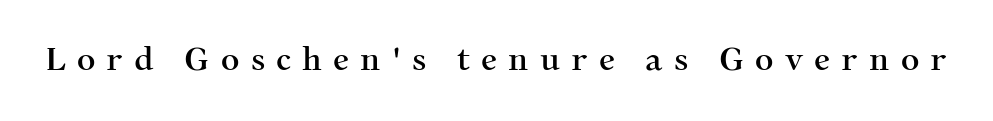
Words appear elongated and porous because spacing is wide. Character widths vary here, with narrow letters taking less room than wide ones. Unlike italic type, these characters show no tilt at all. Typographically, this falls in the serif category. Clear beneath every line of the passage.
